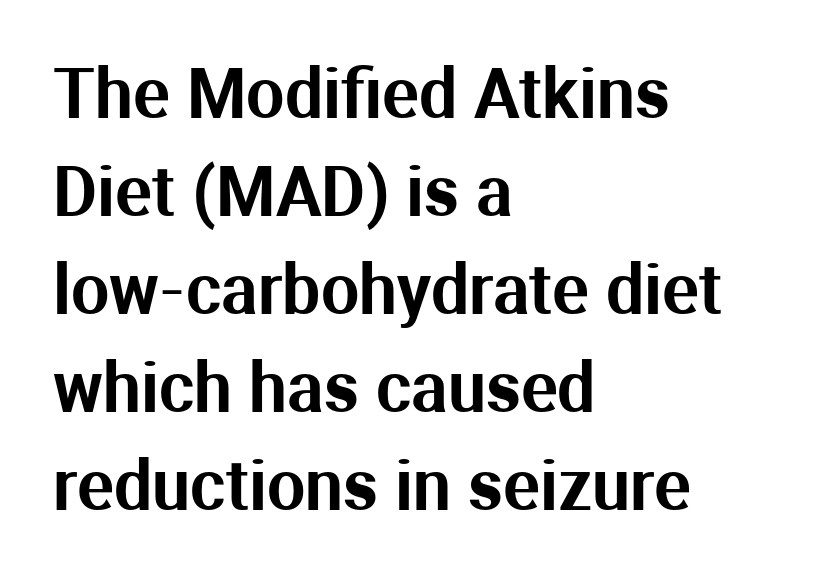
The image shows 68 px sans-serif type, upright; set left-aligned, normal line spacing (1.44x), normal letter spacing, not underlined; medium stroke contrast and a medium x-height.
